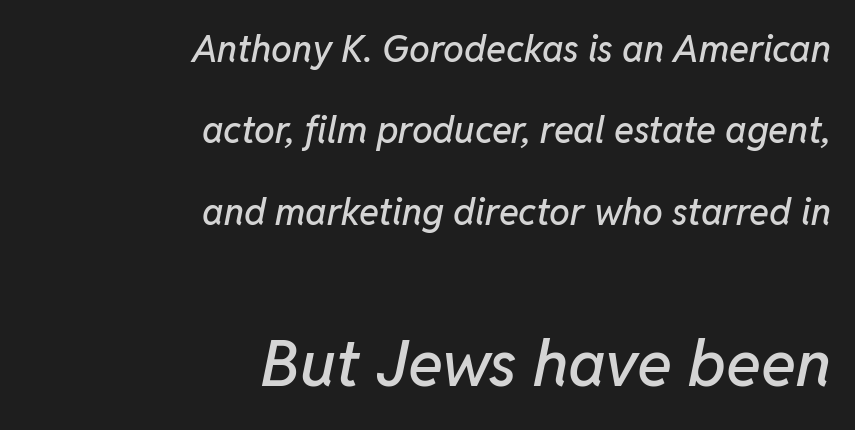
{"italic": "yes", "lean": "right", "slant_degrees": 11, "width": "normal", "stroke_contrast": "low", "x_height": "medium", "monospaced": "no", "underline": "no", "align": "right", "line_spacing": "loose", "line_spacing_ratio": 2.2, "letter_spacing": "normal", "letter_spacing_em": 0.0, "larger_block": "second", "size_ratio": 1.76, "glyph_px": 65}
